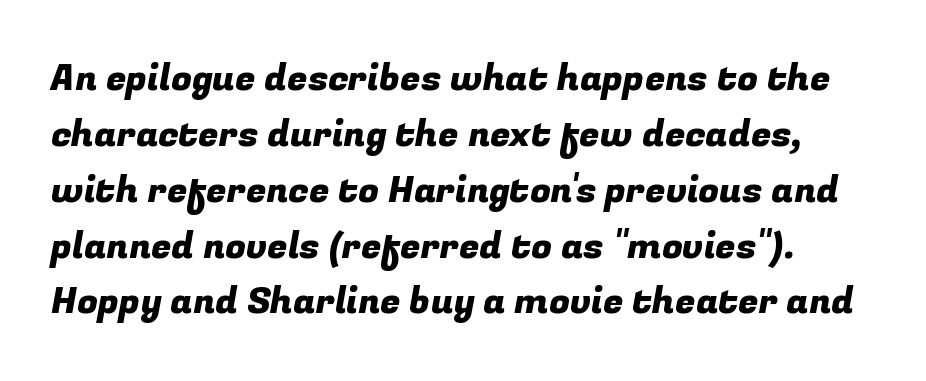
The image shows 37 px sans-serif type; set normal line spacing (1.51x), normal letter spacing, not underlined; low stroke contrast and a medium x-height.
